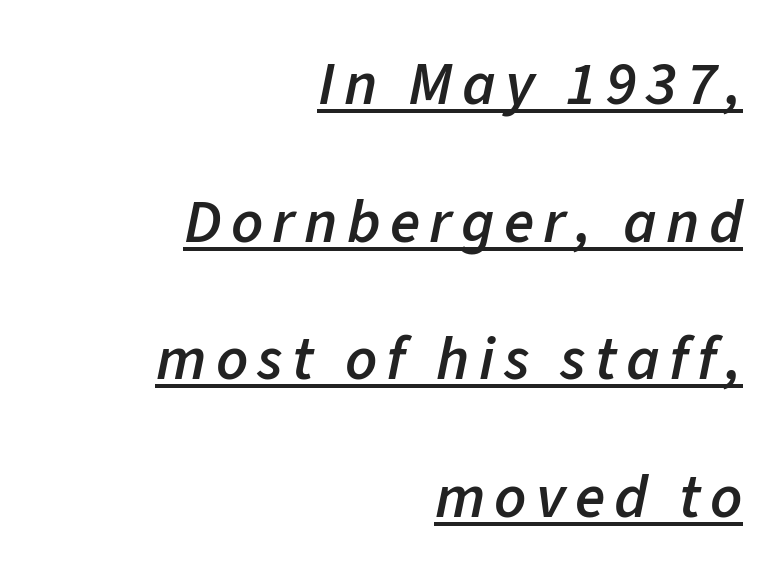
{"italic": "yes", "lean": "right", "slant_degrees": 11, "bold": "semi", "weight": "semibold", "width": "normal", "stroke_contrast": "low", "x_height": "medium", "monospaced": "no", "underline": "yes", "align": "right", "line_spacing": "loose", "line_spacing_ratio": 2.22, "glyph_px": 62}
